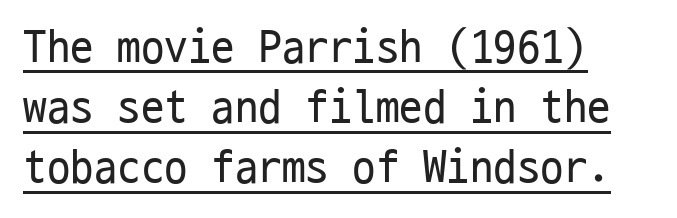
The image shows 47 px regular-weight, condensed sans-serif type, upright, monospaced; set left-aligned, normal line spacing (1.28x), normal letter spacing, underlined; low stroke contrast and a medium x-height.
